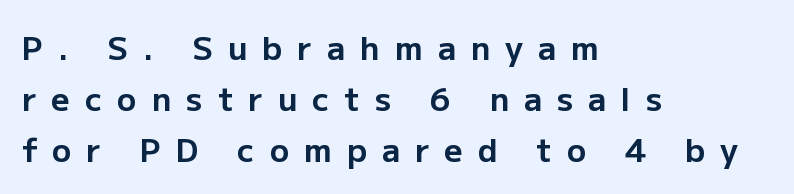
Q: Is the text bold? A: Yes.
Q: Is the text italic (slanted)? A: No, it is upright.
Q: Is the typeface a serif or a sans-serif typeface? A: Sans-serif.
Q: Is the text underlined? A: No.
Q: How is the paragraph aligned? A: Left-aligned.
Q: Is the spacing between letters normal or unusually wide? A: Unusually wide.
Q: Is the spacing between lines tight, normal or loose? A: Normal.
Q: Width (condensed, normal, or wide)? A: Normal.
Q: Stroke contrast? A: Low.
Q: x-height? A: Medium.
Q: Monospaced? A: No.
